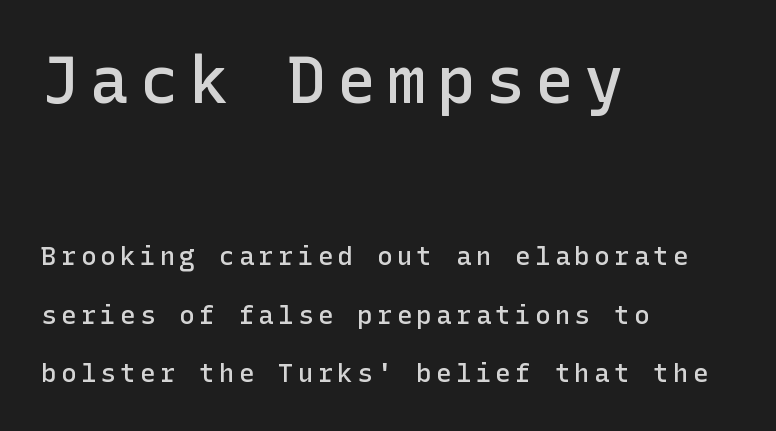
The image shows 65 px semibold sans-serif type, upright; set left-aligned, loose line spacing (2.26x), not underlined; the first (top) block is 2.5x larger; low stroke contrast and a medium x-height.
